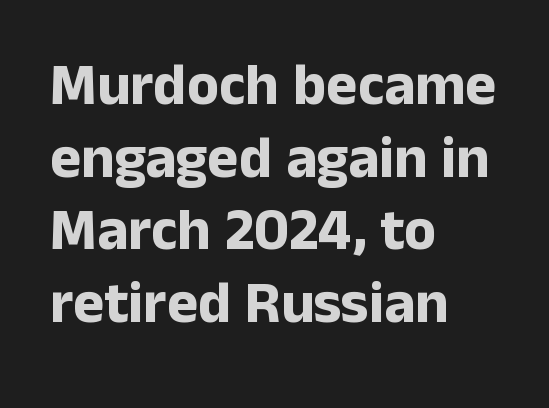
The image shows 59 px bold sans-serif type, upright; set left-aligned, line spacing 1.23x, normal letter spacing, not underlined; low stroke contrast and a medium x-height.
